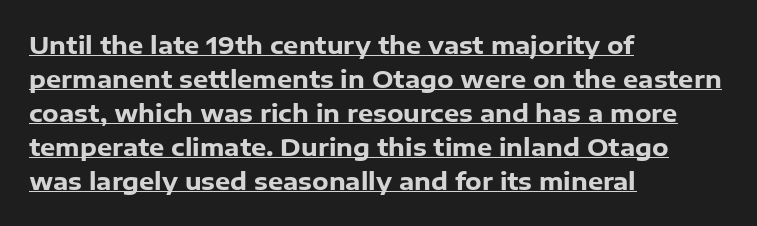
Q: Is the text bold? A: Yes.
Q: Is the text italic (slanted)? A: No, it is upright.
Q: Is the text underlined? A: Yes.
Q: How is the paragraph aligned? A: Left-aligned.
Q: Is the spacing between letters normal or unusually wide? A: Normal.
Q: Is the spacing between lines tight, normal or loose? A: Normal.
